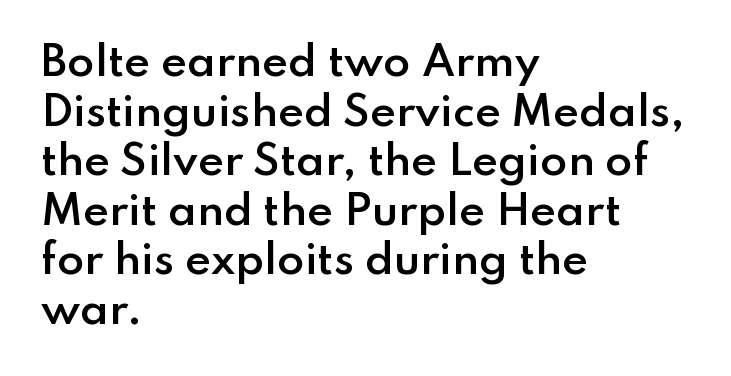
{"serif": "no", "italic": "no", "bold": "semi", "weight": "semibold", "width": "normal", "stroke_contrast": "low", "x_height": "small", "monospaced": "no", "underline": "no", "align": "left", "line_spacing_ratio": 1.24, "letter_spacing": "normal", "letter_spacing_em": 0.0, "glyph_px": 40}
